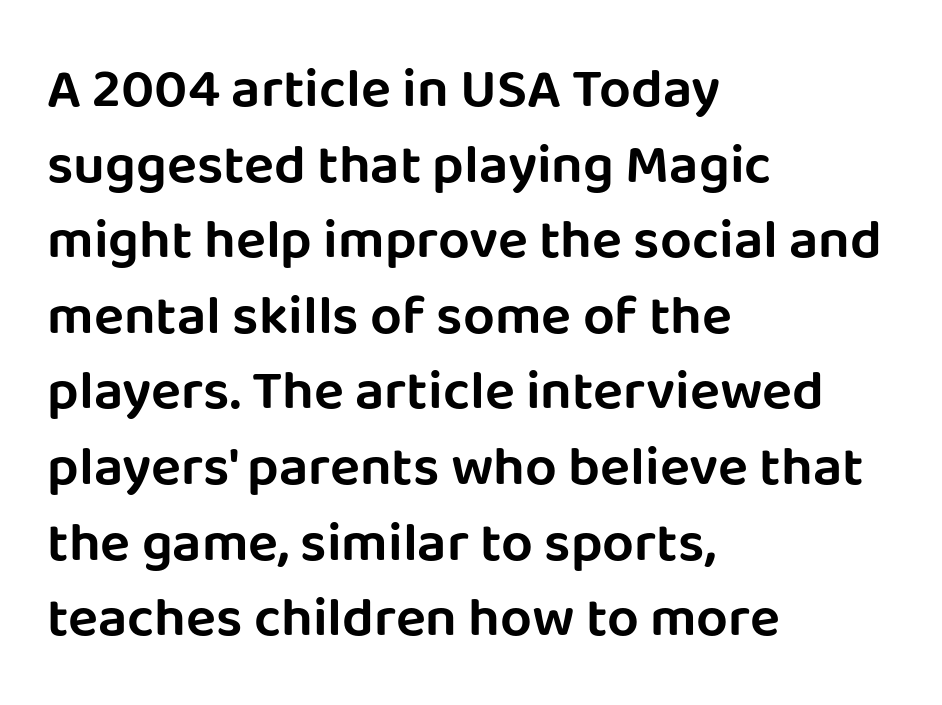
Q: Is the text italic (slanted)? A: No, it is upright.
Q: Is the typeface a serif or a sans-serif typeface? A: Sans-serif.
Q: Is the text underlined? A: No.
Q: How is the paragraph aligned? A: Left-aligned.
Q: Is the spacing between letters normal or unusually wide? A: Normal.
Q: Is the spacing between lines tight, normal or loose? A: Normal.
Q: Width (condensed, normal, or wide)? A: Normal.
Q: Stroke contrast? A: Low.
Q: x-height? A: Large.
Q: Monospaced? A: No.
